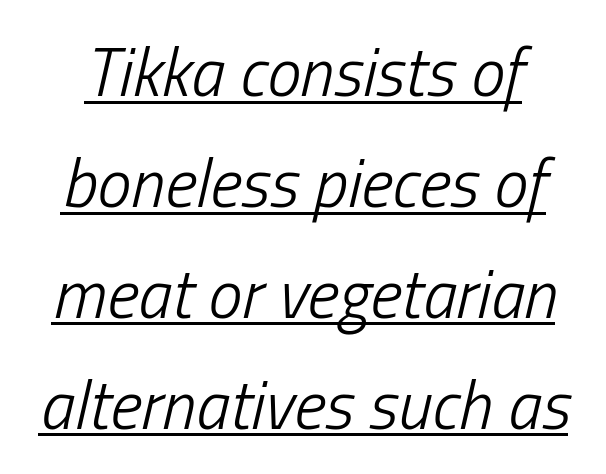
{"italic": "yes", "lean": "right", "slant_degrees": 13, "bold": "no", "weight": "light", "width": "condensed", "stroke_contrast": "low", "x_height": "medium", "monospaced": "no", "underline": "yes", "align": "center", "line_spacing": "normal", "line_spacing_ratio": 1.63, "letter_spacing": "normal", "letter_spacing_em": 0.0, "glyph_px": 68}
